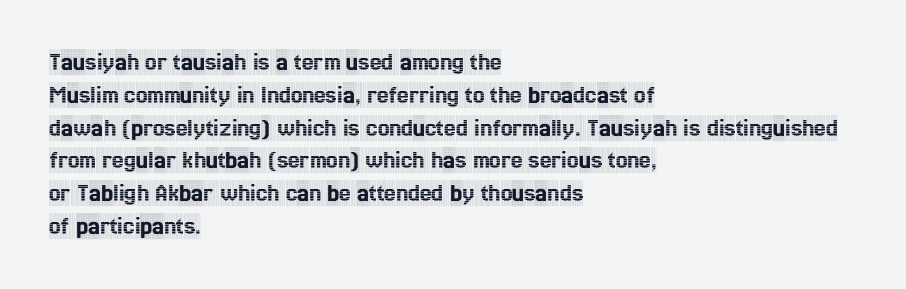
Q: Is the text italic (slanted)? A: No, it is upright.
Q: Is the text underlined? A: No.
Q: How is the paragraph aligned? A: Left-aligned.
Q: Is the spacing between letters normal or unusually wide? A: Normal.
Q: Is the spacing between lines tight, normal or loose? A: Normal.
